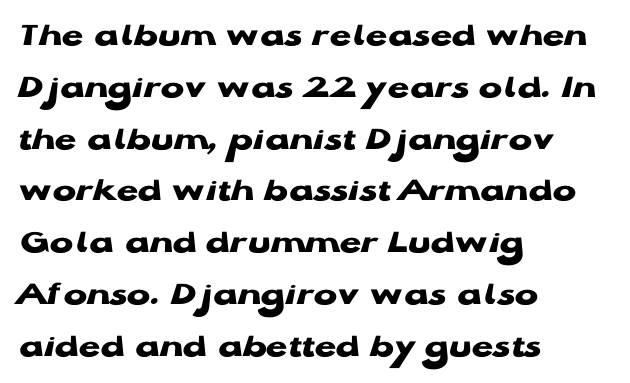
Q: Is the text bold? A: Yes.
Q: Is the text italic (slanted)? A: No, it is upright.
Q: Is the typeface a serif or a sans-serif typeface? A: Sans-serif.
Q: Is the text underlined? A: No.
Q: How is the paragraph aligned? A: Left-aligned.
Q: Is the spacing between letters normal or unusually wide? A: Normal.
Q: Is the spacing between lines tight, normal or loose? A: Normal.
Q: Width (condensed, normal, or wide)? A: Wide.
Q: Stroke contrast? A: Low.
Q: x-height? A: Medium.
Q: Monospaced? A: No.
